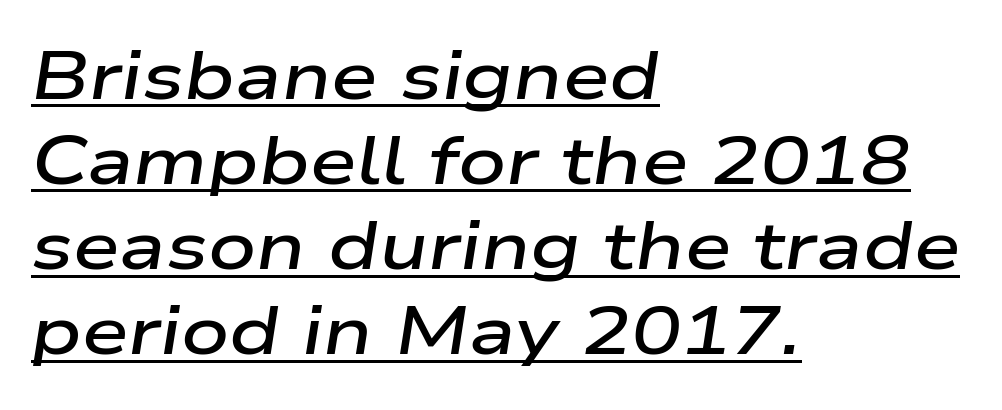
The image shows 67 px semibold, wide type, italic (leaning right); set left-aligned, normal line spacing (1.27x), normal letter spacing, underlined; low stroke contrast and a medium x-height.
